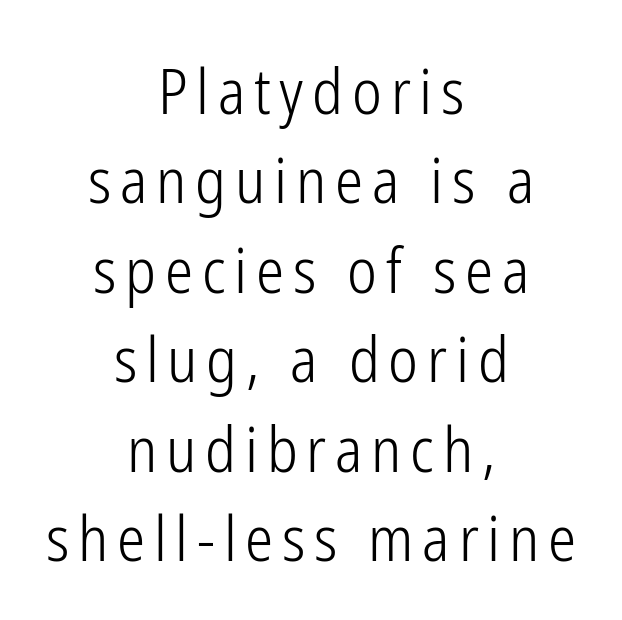
Q: Is the text bold? A: No.
Q: Is the text italic (slanted)? A: No, it is upright.
Q: Is the typeface a serif or a sans-serif typeface? A: Sans-serif.
Q: Is the text underlined? A: No.
Q: How is the paragraph aligned? A: Centered.
Q: Is the spacing between lines tight, normal or loose? A: Normal.
Q: Width (condensed, normal, or wide)? A: Condensed.
Q: Stroke contrast? A: Low.
Q: x-height? A: Medium.
Q: Monospaced? A: No.
